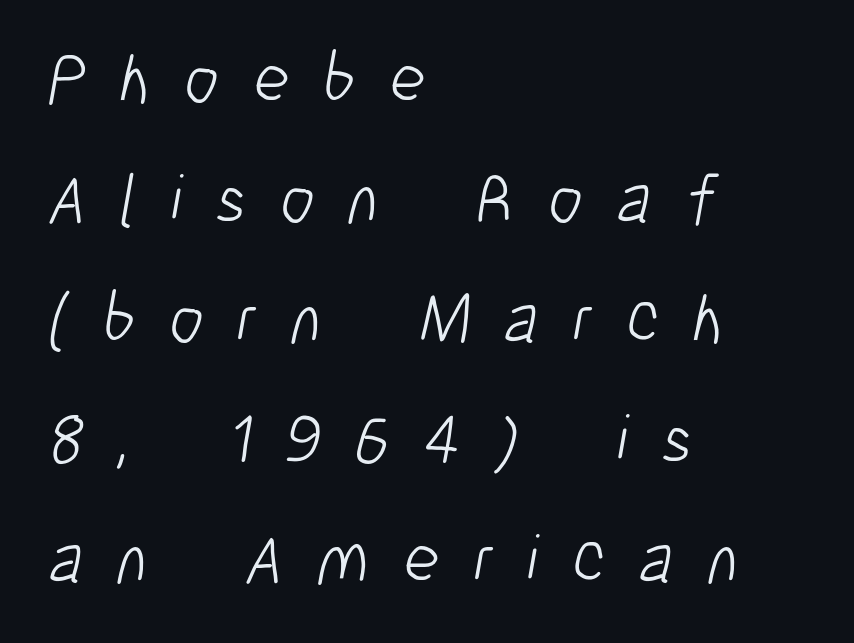
Honestly, the letter spacing is so wide it's the main thing you notice. The face used here is proportionally spaced, like ordinary book or web type. Teacher's note: observe the even left margin — that is flush-left alignment. The designer went with a sans here, leaving each stem footless.
